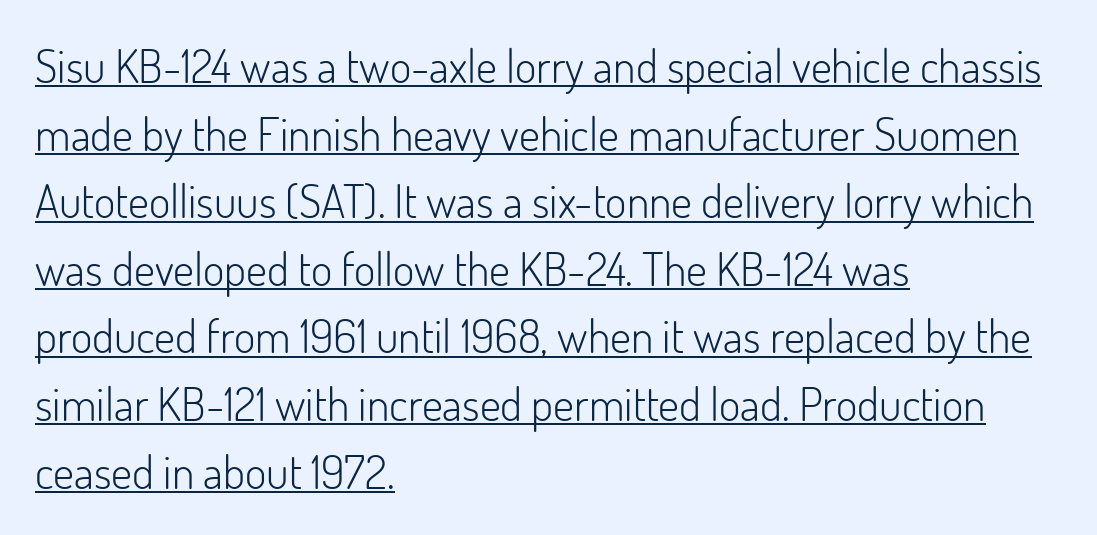
The image shows 46 px light sans-serif type, upright; set left-aligned, normal line spacing (1.47x), normal letter spacing, underlined; low stroke contrast and a small x-height.
